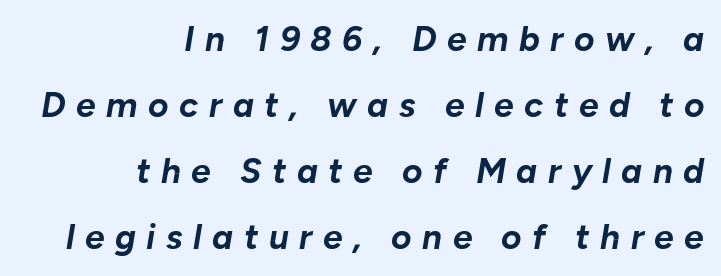
{"italic": "yes", "lean": "right", "slant_degrees": 10, "bold": "yes", "weight": "bold", "width": "normal", "stroke_contrast": "low", "x_height": "medium", "monospaced": "no", "underline": "no", "align": "right", "line_spacing_ratio": 1.89, "letter_spacing": "wide", "letter_spacing_em": 0.3, "glyph_px": 35}
